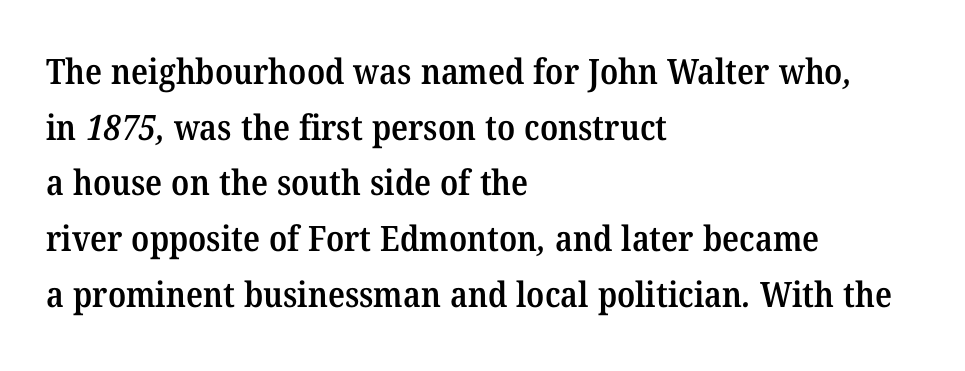
Looks like regular typesetting: each glyph gets only the width it needs. Each new line begins a customary step beneath the previous one. Compared with typical body copy, the letter spacing here is the same. Small tapered or slab feet sit at the stroke ends, so this counts as serif. The passage shown is not underscored anywhere. Caption: semibold face, moderately heavy strokes.
